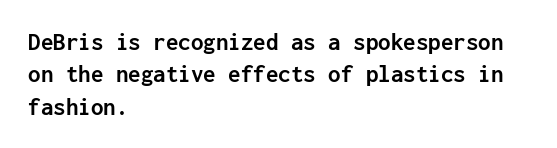
A typesetter would mark this as roman, not italic. The strokes are fattened all the way to bold. Beneath every word, the page is bare. The letters sit at their default tracking, neither squeezed nor spread. Notice how the passage keeps a crisp vertical edge on the left only. The lines sit at an ordinary, default distance from one another.
